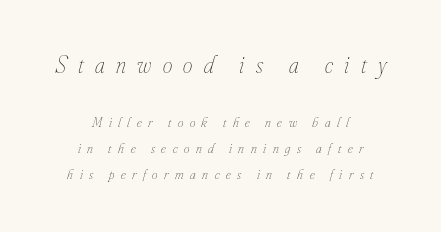
Q: Is the text bold? A: No.
Q: Is the text italic (slanted)? A: Yes, it leans right by about 16 degrees.
Q: Is the text underlined? A: No.
Q: How is the paragraph aligned? A: Centered.
Q: Is the spacing between letters normal or unusually wide? A: Unusually wide.
Q: Which block of text is set in a larger size, the first (top) or the second (bottom)? A: The first (top) one.
